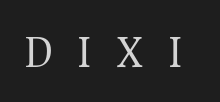
You could not count columns in this text — the font is proportionally spaced. Summary of weight: not heavy and not bold. Letter spacing: wide. Vertical strokes here are truly vertical.
